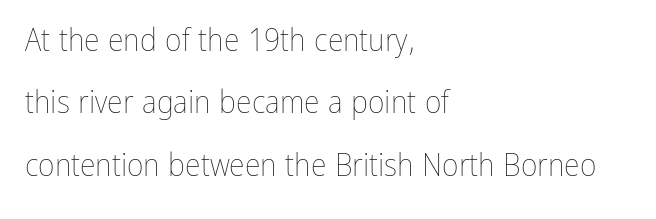
Heft: none added — not bold. This is the regular roman posture of the typeface. Horizontal alignment here is leftward, the default for most running prose. Here the glyphs are tracked normally, forming tight word shapes. The rendering uses natural spacing where letterforms have individual widths.
